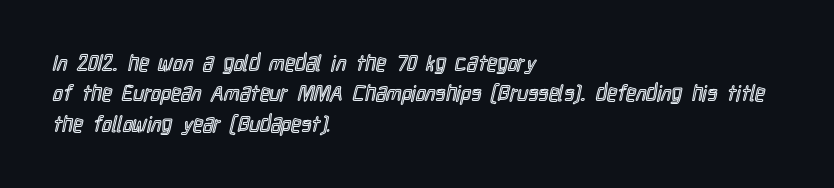
Descenders are the only things crossing below the line. The paragraph has a hard left edge and a soft right edge. Nothing unusual about the tracking: characters are spaced as the font intends. Vertically, the passage feels balanced, rows spaced as you'd expect.
